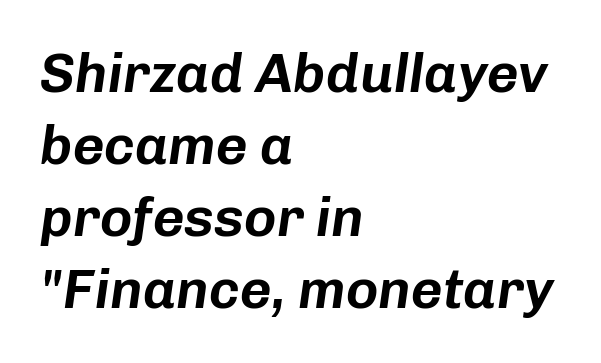
When letters slant like this, we call the style italic. Between one letter and the next there's only the usual sliver of space. Compared with typical paragraphs, the rows here are spaced about the same. Alignment: flush left. Any mark beneath the type? The region is blank. The letters advance in unequal steps, a hallmark of proportional type.
